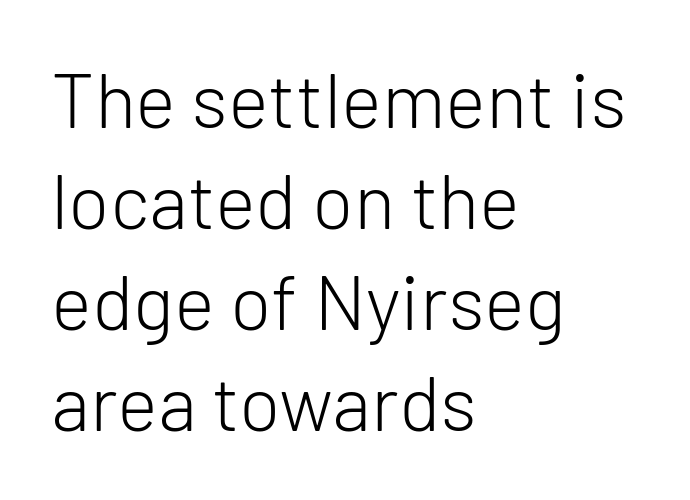
The image shows 77 px light sans-serif type, upright; set left-aligned, normal line spacing (1.31x), normal letter spacing, not underlined; low stroke contrast and a medium x-height.
